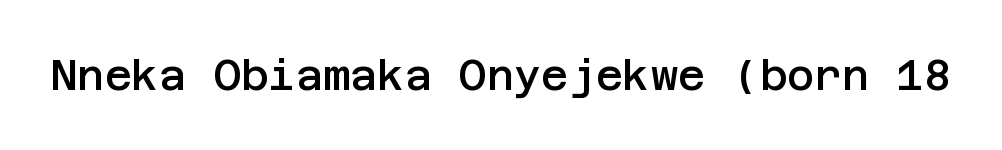
The image shows 42 px semibold sans-serif type, upright; set normal letter spacing, not underlined; low stroke contrast and a large x-height.
